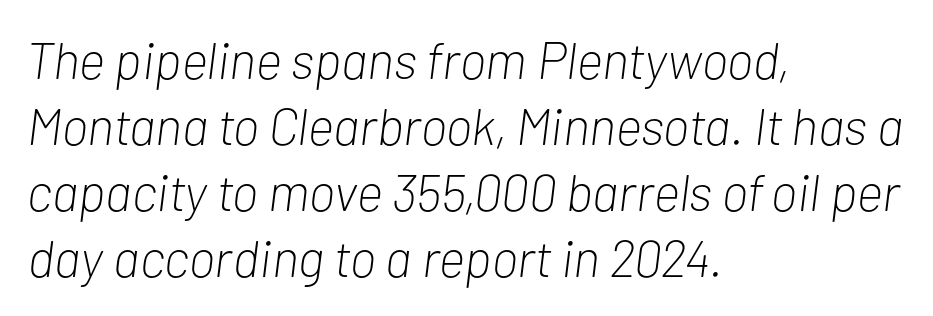
The image shows 52 px light, condensed type, italic (leaning right); set left-aligned, normal line spacing (1.27x), normal letter spacing, not underlined; low stroke contrast and a medium x-height.
